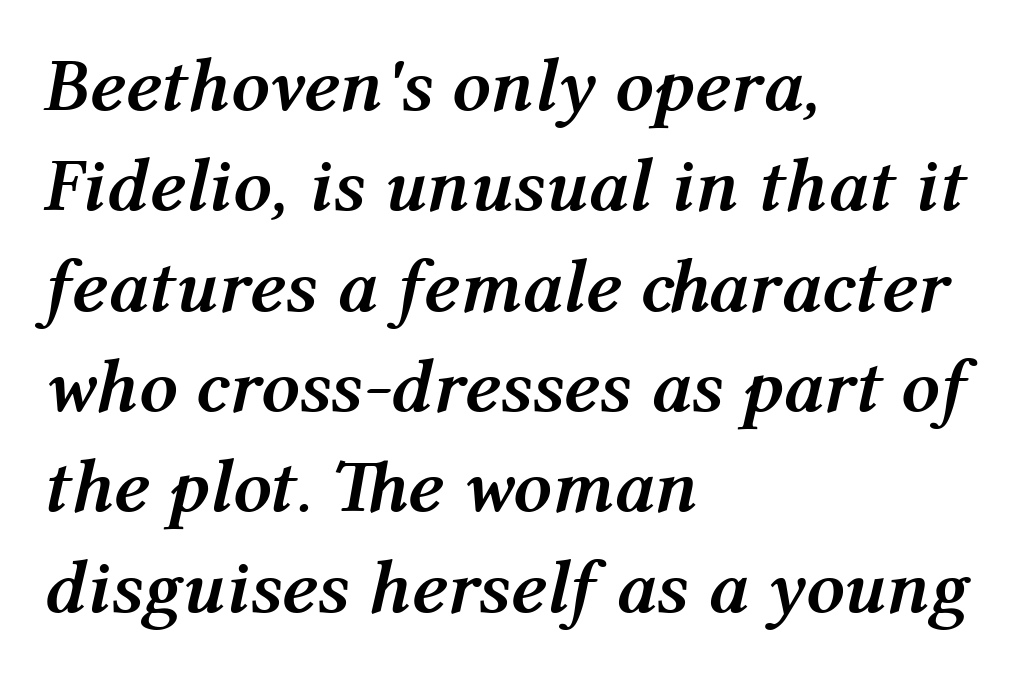
Q: Is the text bold? A: Yes.
Q: Is the text italic (slanted)? A: Yes, it leans right by about 12 degrees.
Q: Is the text underlined? A: No.
Q: How is the paragraph aligned? A: Left-aligned.
Q: Is the spacing between letters normal or unusually wide? A: Normal.
Q: Is the spacing between lines tight, normal or loose? A: Normal.
Q: Width (condensed, normal, or wide)? A: Normal.
Q: Stroke contrast? A: Medium.
Q: x-height? A: Medium.
Q: Monospaced? A: No.
